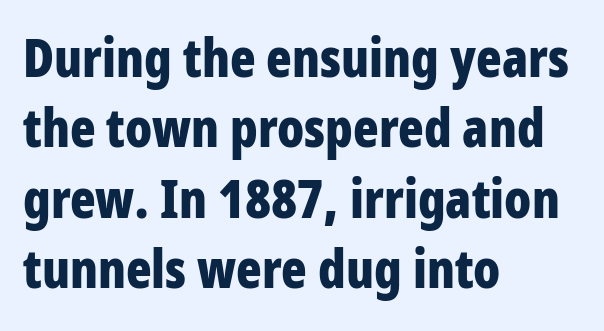
The words here are not underlined. The font family rendered here belongs to the sans-serif group. Vertically, the passage feels balanced, rows spaced as you'd expect. In terms of weight, the rendering is a true, heavy bold.
